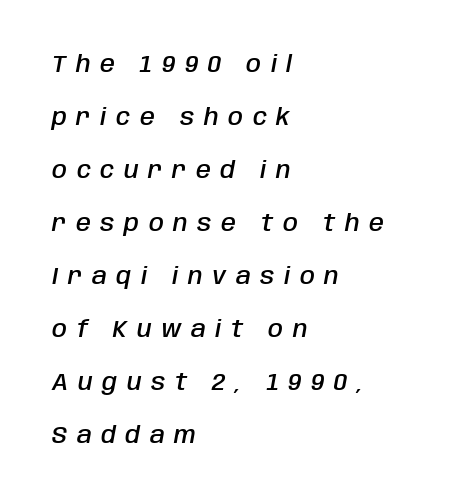
The image shows 24 px text type, italic (leaning right); set left-aligned, loose line spacing (2.21x), unusually wide letter spacing (+0.4 em), not underlined.
